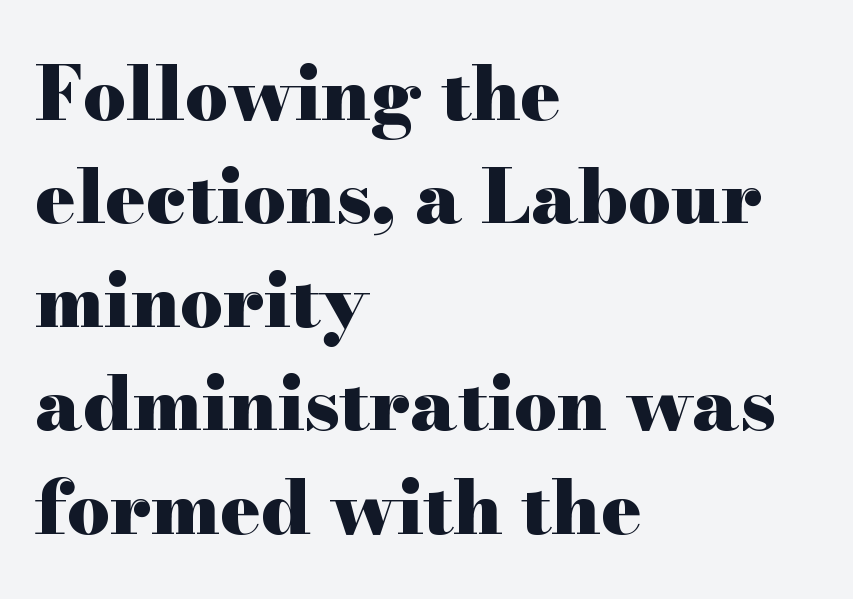
Q: Is the text bold? A: Yes.
Q: Is the text italic (slanted)? A: No, it is upright.
Q: Is the typeface a serif or a sans-serif typeface? A: Serif.
Q: Is the text underlined? A: No.
Q: How is the paragraph aligned? A: Left-aligned.
Q: Is the spacing between letters normal or unusually wide? A: Normal.
Q: Is the spacing between lines tight, normal or loose? A: Normal.
Q: Width (condensed, normal, or wide)? A: Wide.
Q: Stroke contrast? A: High.
Q: x-height? A: Small.
Q: Monospaced? A: No.
